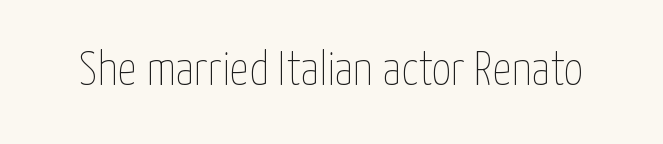
The image shows 48 px thin, condensed type, upright; set normal letter spacing, not underlined; low stroke contrast and a medium x-height.
